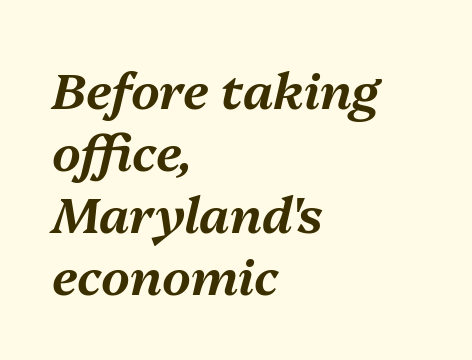
The image shows 50 px text type, italic (leaning right); set left-aligned, line spacing 1.24x, normal letter spacing, not underlined; medium stroke contrast and a medium x-height.
